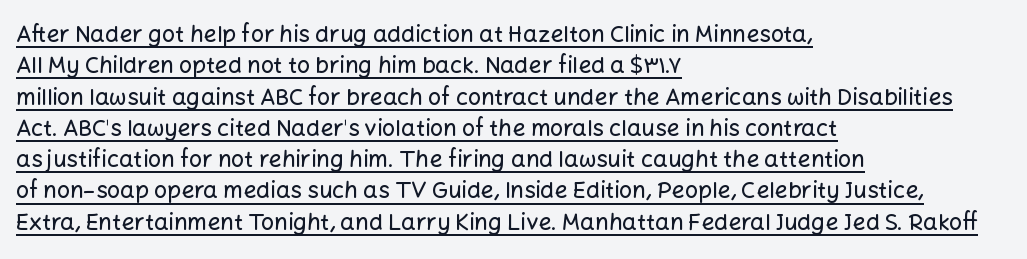
{"italic": "no", "underline": "yes", "align": "left", "line_spacing": "normal", "line_spacing_ratio": 1.36, "letter_spacing": "normal", "letter_spacing_em": 0.0, "glyph_px": 23}
